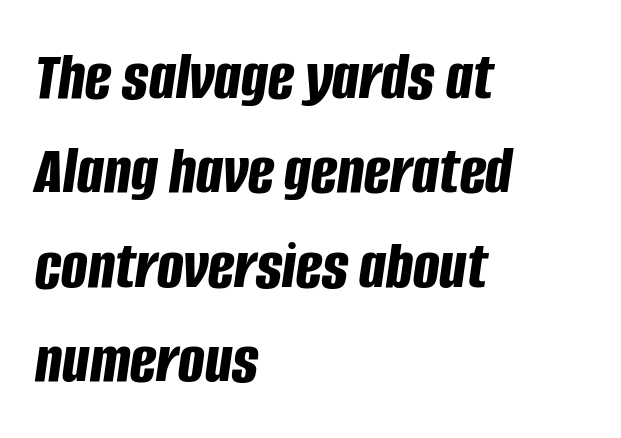
The image shows 70 px bold, condensed type, italic (leaning right); set left-aligned, normal line spacing (1.35x), normal letter spacing, not underlined; low stroke contrast and a large x-height.
